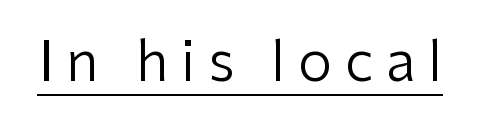
The image shows 55 px regular-weight sans-serif type, upright; set unusually wide letter spacing (+0.23 em), underlined; low stroke contrast and a medium x-height.
